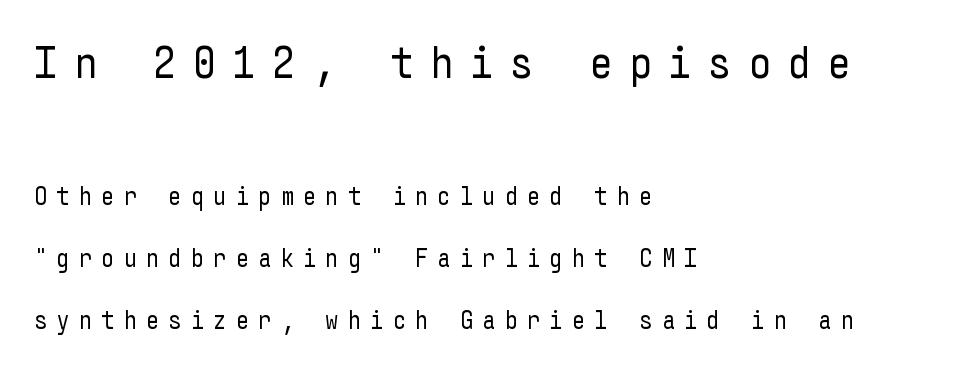
Is the lower block the larger one? No — the upper block carries the bigger type. The letters look calm and open, with moderate or lighter stems. Typeset ragged right — the left edge is the straight one. The letters stand upright; this is a roman face. Nope, no serifs anywhere on these letters. The space directly below the letters is spotless.
